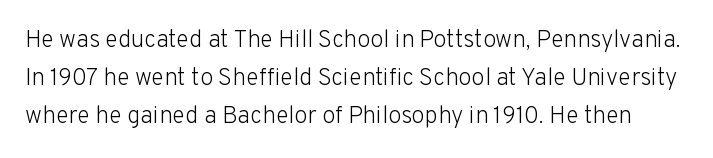
The image shows 24 px text type, upright; set normal line spacing (1.58x), normal letter spacing, not underlined.
